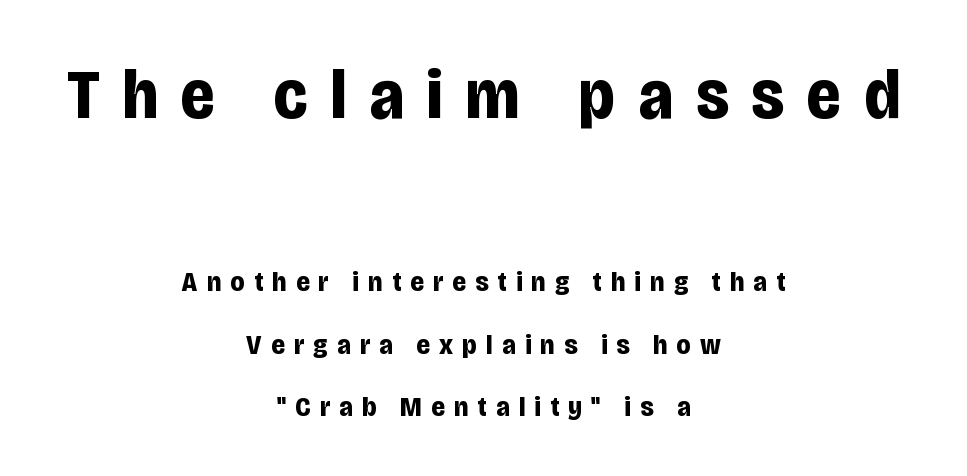
The image shows 70 px bold, condensed sans-serif type, upright; set centered, loose line spacing (2.23x), unusually wide letter spacing (+0.33 em), not underlined; the first (top) block is 2.5x larger; low stroke contrast and a large x-height.
